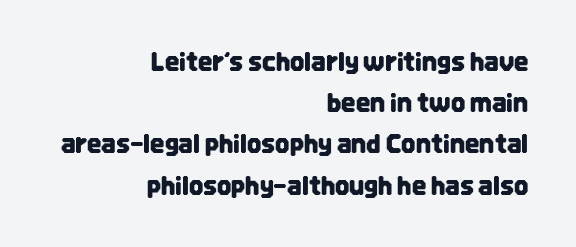
{"italic": "no", "underline": "no", "align": "right", "line_spacing": "normal", "line_spacing_ratio": 1.65, "letter_spacing": "normal", "letter_spacing_em": 0.0, "glyph_px": 25}
